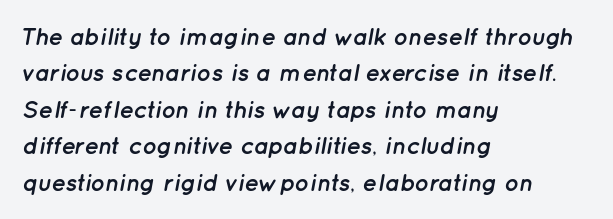
Q: Is the text bold? A: Yes.
Q: Is the text italic (slanted)? A: Yes, it leans right by about 12 degrees.
Q: Is the text underlined? A: No.
Q: How is the paragraph aligned? A: Left-aligned.
Q: Is the spacing between letters normal or unusually wide? A: Normal.
Q: Is the spacing between lines tight, normal or loose? A: Normal.
